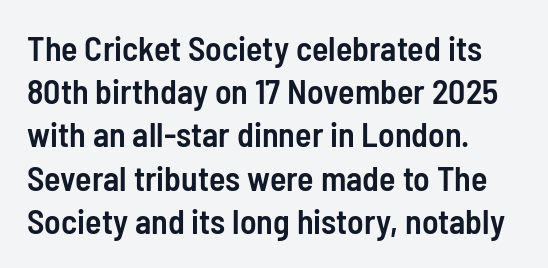
{"serif": "no", "italic": "no", "bold": "semi", "weight": "semibold", "width": "condensed", "stroke_contrast": "low", "x_height": "medium", "monospaced": "no", "underline": "no", "align": "left", "line_spacing": "normal", "line_spacing_ratio": 1.27, "letter_spacing": "normal", "letter_spacing_em": 0.0, "glyph_px": 34}
